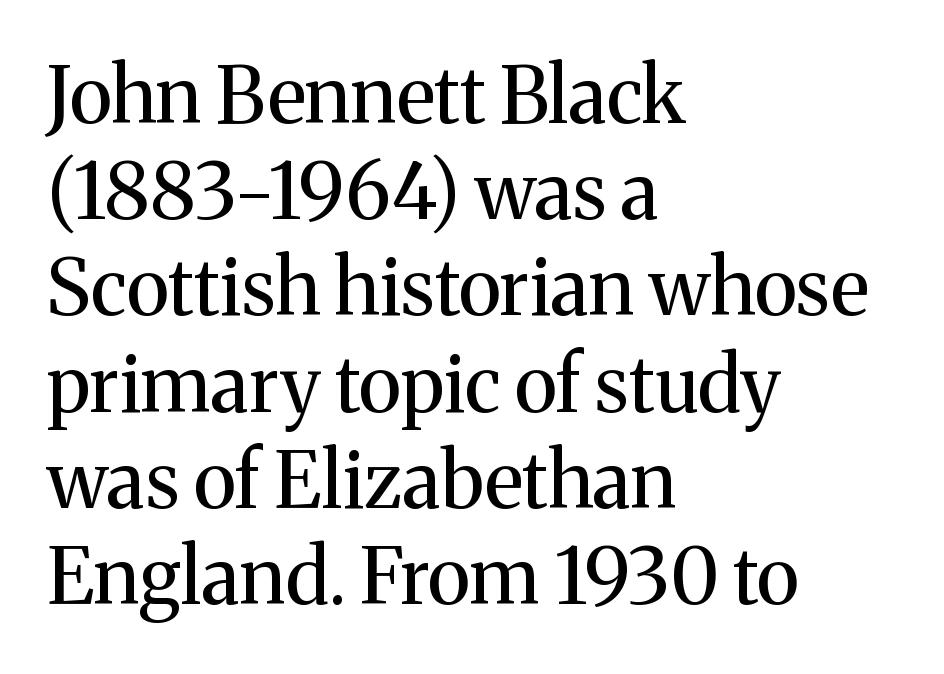
Every row of glyphs begins at an identical x-position on the left. Regarding leading, the lines here are spaced in the standard way. This is not heavy type; no bold has been used. The specimen reads as upright at a glance. Spacing verdict: proportional, widths tailored to each character.
